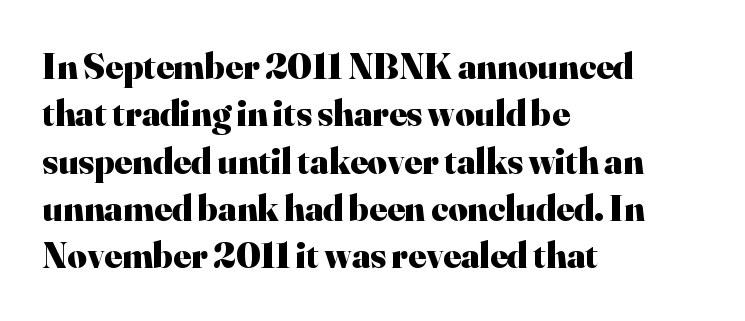
Characters remain perfectly vertical along every line. Glance below the letters and you will spot only blank space. Strong, thick strokes mark this as bold type. Is this a sans? No — the strokes have serifs. Alignment: flush left.
